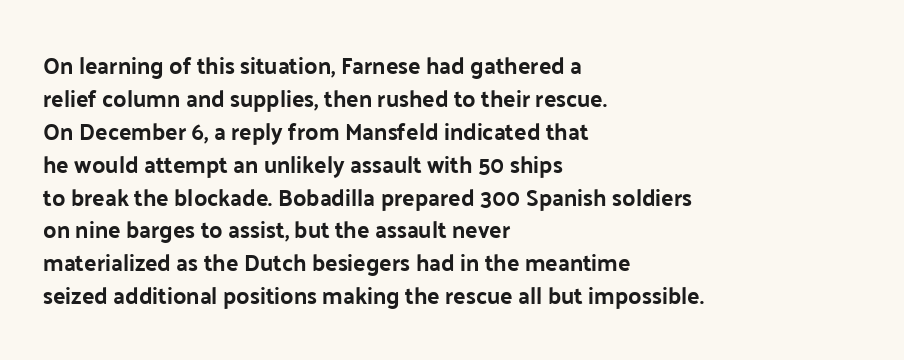
The gaps between neighbouring characters are ordinary and unremarkable. A dark, heavy texture on the line: the type is bold. Leftover space on each line is placed entirely after the last word. Reading down the column, the eye jumps a familiar distance to each next line. This is the regular roman posture of the typeface.
